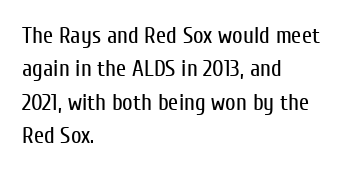
The image shows 23 px text type, upright; set left-aligned, normal line spacing (1.45x), normal letter spacing, not underlined.
